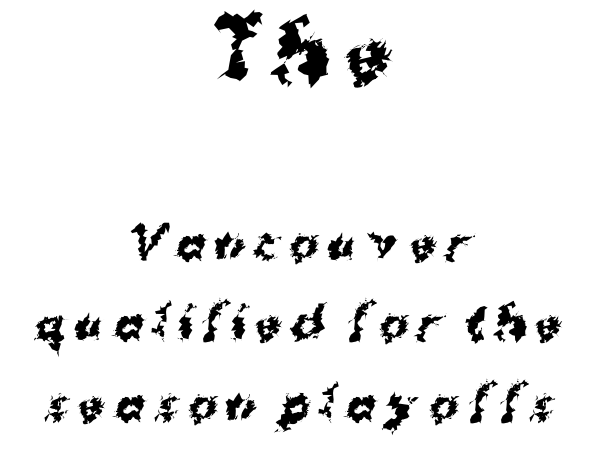
Heavy-handed strokes throughout: this text is bold. Decoration check: the copy has no underline. Here the designer chose a conventional face with non-uniform glyph widths. Caption: upper text group enlarged, lower text group reduced. Short and long lines alike share a common midpoint.
